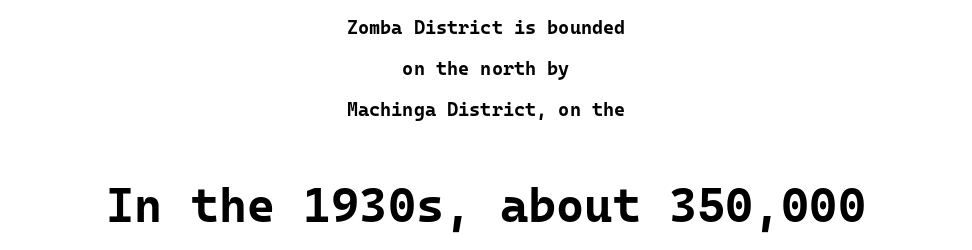
The strip under each line holds only bare page. Vertical strokes here are truly vertical. In terms of letterspacing, this is plain default setting. No feet cap the strokes, marking this as sans-serif type.
